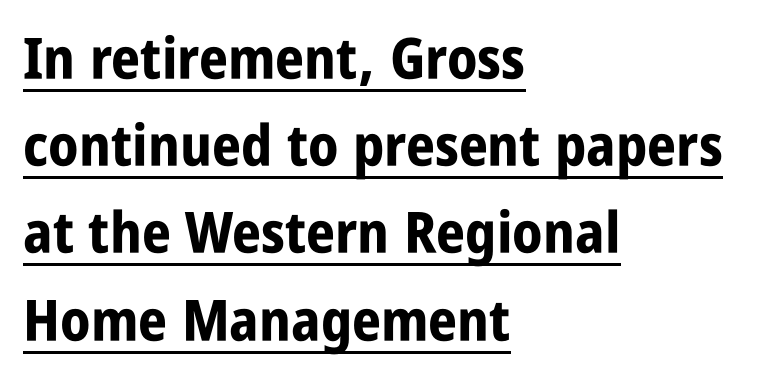
The rendered words wear a rule along their underside. Summary of vertical rhythm: regular, with standard interline spacing. The paragraph shown leans on its left margin. Here the designer chose a conventional face with non-uniform glyph widths. Short note: letters normally spaced.
